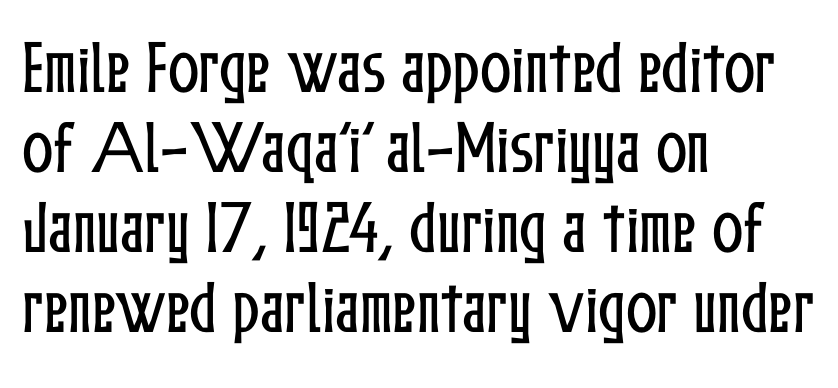
{"italic": "no", "width": "condensed", "stroke_contrast": "low", "x_height": "medium", "monospaced": "no", "underline": "no", "align": "left", "line_spacing": "normal", "line_spacing_ratio": 1.38, "letter_spacing": "normal", "letter_spacing_em": 0.0, "glyph_px": 58}
